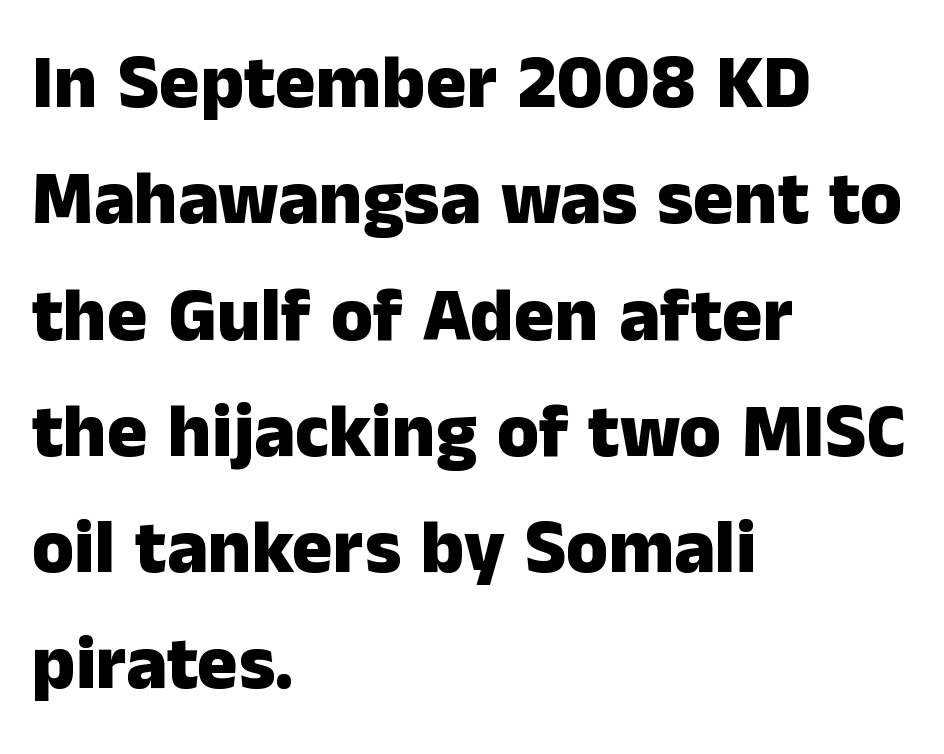
Q: Is the text bold? A: Yes.
Q: Is the text italic (slanted)? A: No, it is upright.
Q: Is the typeface a serif or a sans-serif typeface? A: Sans-serif.
Q: Is the text underlined? A: No.
Q: How is the paragraph aligned? A: Left-aligned.
Q: Is the spacing between letters normal or unusually wide? A: Normal.
Q: Is the spacing between lines tight, normal or loose? A: Normal.
Q: Width (condensed, normal, or wide)? A: Normal.
Q: Stroke contrast? A: Low.
Q: x-height? A: Medium.
Q: Monospaced? A: No.
